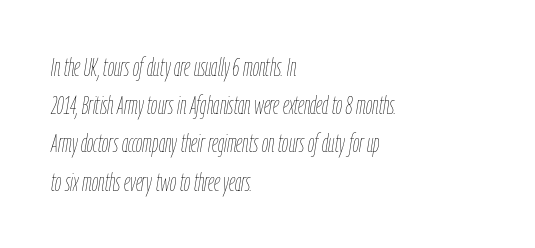
Q: Is the text bold? A: No.
Q: Is the text italic (slanted)? A: Yes, it leans right by about 9 degrees.
Q: Is the text underlined? A: No.
Q: How is the paragraph aligned? A: Left-aligned.
Q: Is the spacing between letters normal or unusually wide? A: Normal.
Q: Is the spacing between lines tight, normal or loose? A: Normal.
